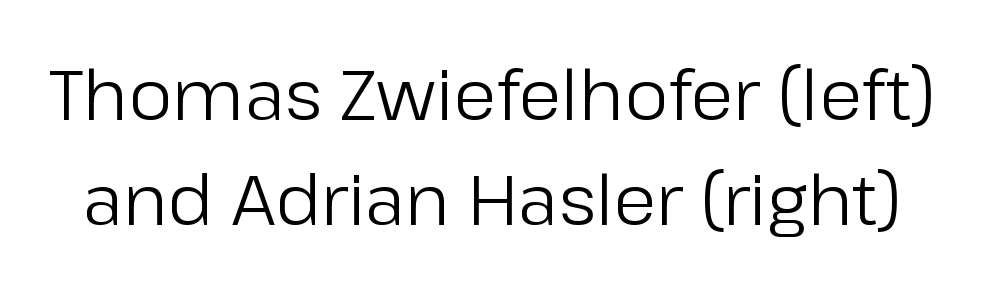
The image shows 70 px regular-weight sans-serif type, upright; set normal line spacing (1.5x), normal letter spacing, not underlined; low stroke contrast and a medium x-height.
